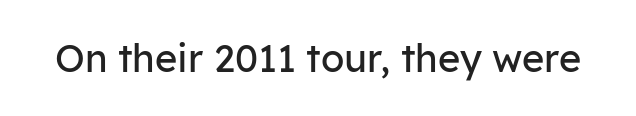
{"serif": "no", "italic": "no", "bold": "no", "weight": "regular", "width": "normal", "stroke_contrast": "low", "x_height": "medium", "monospaced": "no", "underline": "no", "letter_spacing": "normal", "letter_spacing_em": 0.0, "glyph_px": 38}
